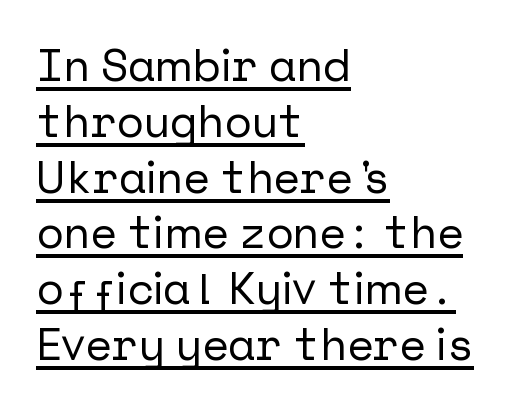
Q: Is the text italic (slanted)? A: No, it is upright.
Q: Is the typeface a serif or a sans-serif typeface? A: Sans-serif.
Q: Is the text underlined? A: Yes.
Q: How is the paragraph aligned? A: Left-aligned.
Q: Is the spacing between letters normal or unusually wide? A: Normal.
Q: Width (condensed, normal, or wide)? A: Normal.
Q: Stroke contrast? A: Low.
Q: x-height? A: Medium.
